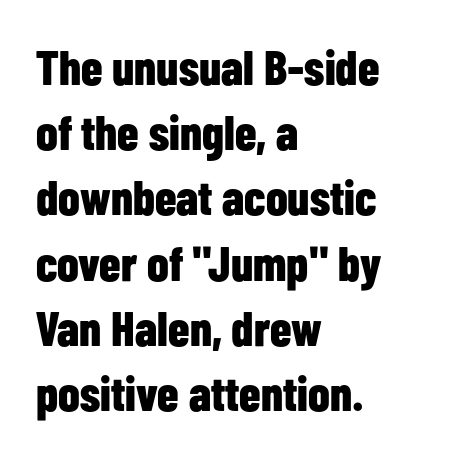
Every stem runs plumb, perpendicular to the baseline. Compared with a centered layout, this one pins lines to the left instead. Looks like regular typesetting: each glyph gets only the width it needs. Clear beneath every line of the passage. These lines sit exactly where default settings would place them.
